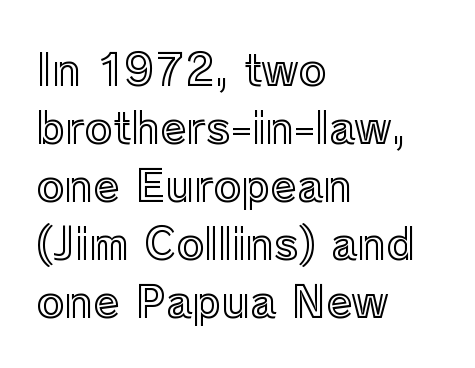
Q: Is the text italic (slanted)? A: No, it is upright.
Q: Is the text underlined? A: No.
Q: How is the paragraph aligned? A: Left-aligned.
Q: Is the spacing between letters normal or unusually wide? A: Normal.
Q: Is the spacing between lines tight, normal or loose? A: Normal.
Q: Width (condensed, normal, or wide)? A: Normal.
Q: x-height? A: Medium.
Q: Monospaced? A: No.
